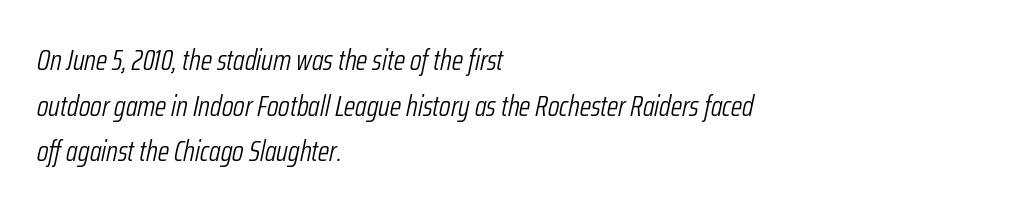
The foot of each line stays bare and open. Which margin do the lines hug? The left one — the right edge is uneven. Vertical stems look standard width or narrower in stroke. Nobody touched the tracking dial on this one. Each new line begins a customary step beneath the previous one.
